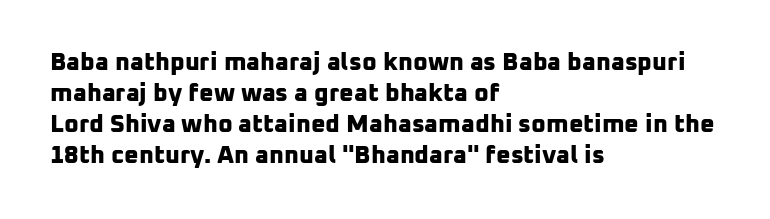
Q: Is the text bold? A: Yes.
Q: Is the text underlined? A: No.
Q: How is the paragraph aligned? A: Left-aligned.
Q: Is the spacing between letters normal or unusually wide? A: Normal.
